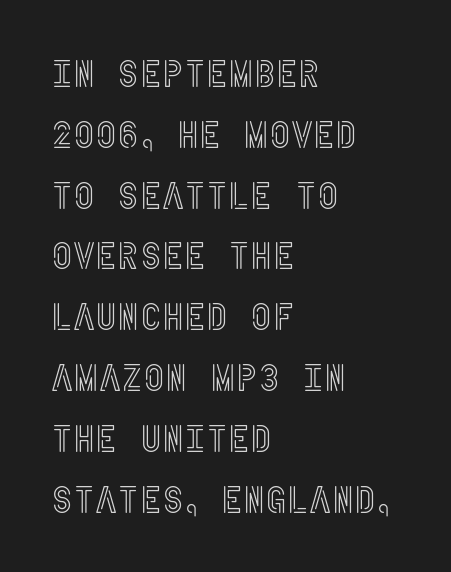
Alignment: flush left. Nothing unusual about the tracking: characters are spaced as the font intends. Quick note: interline space is typical. A typesetter would mark this as roman, not italic.
